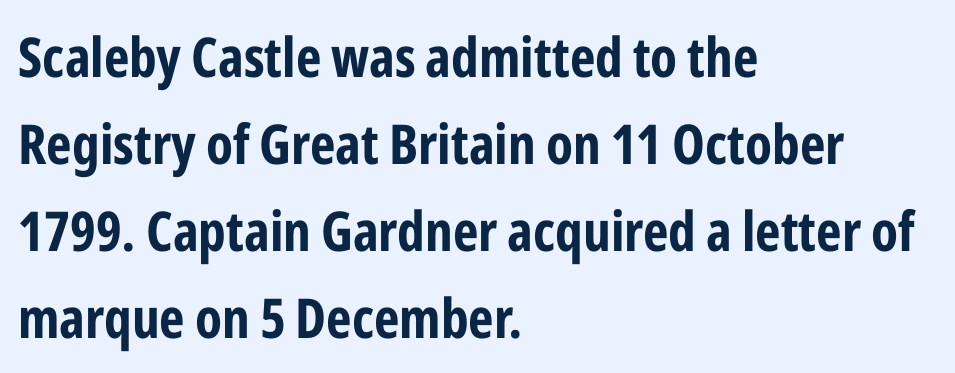
The image shows 55 px bold, condensed sans-serif type, upright; set left-aligned, normal line spacing (1.58x), normal letter spacing, not underlined; low stroke contrast and a medium x-height.
